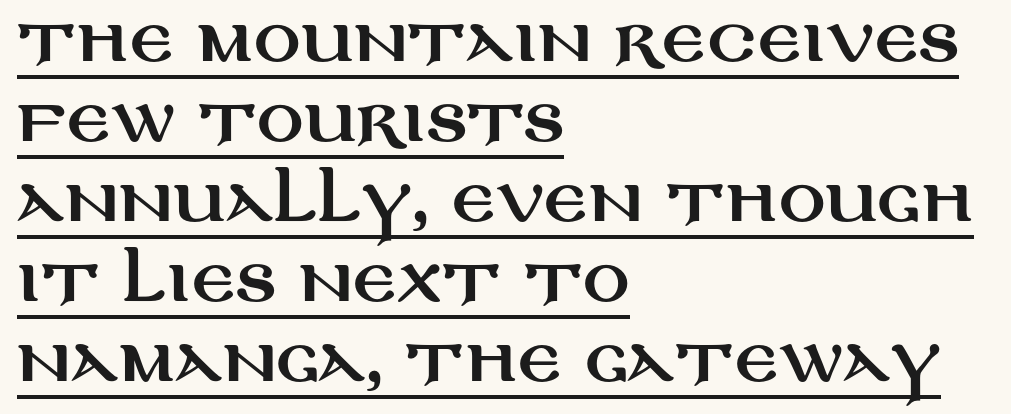
The image shows 58 px wide sans-serif type, upright; set left-aligned, normal line spacing (1.38x), normal letter spacing, underlined; medium stroke contrast and a large x-height.
